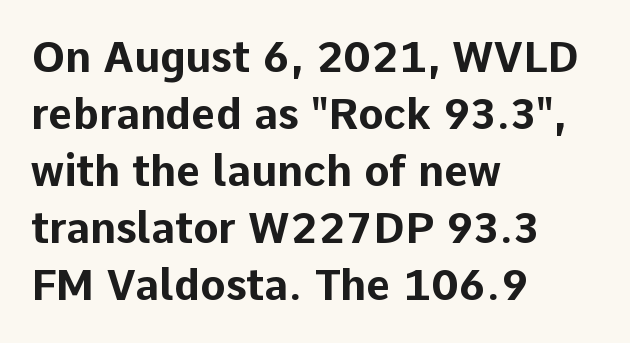
{"serif": "no", "italic": "no", "bold": "yes", "weight": "bold", "width": "normal", "stroke_contrast": "low", "x_height": "medium", "monospaced": "no", "underline": "no", "align": "left", "line_spacing": "normal", "line_spacing_ratio": 1.36, "letter_spacing": "normal", "letter_spacing_em": 0.0, "glyph_px": 42}
